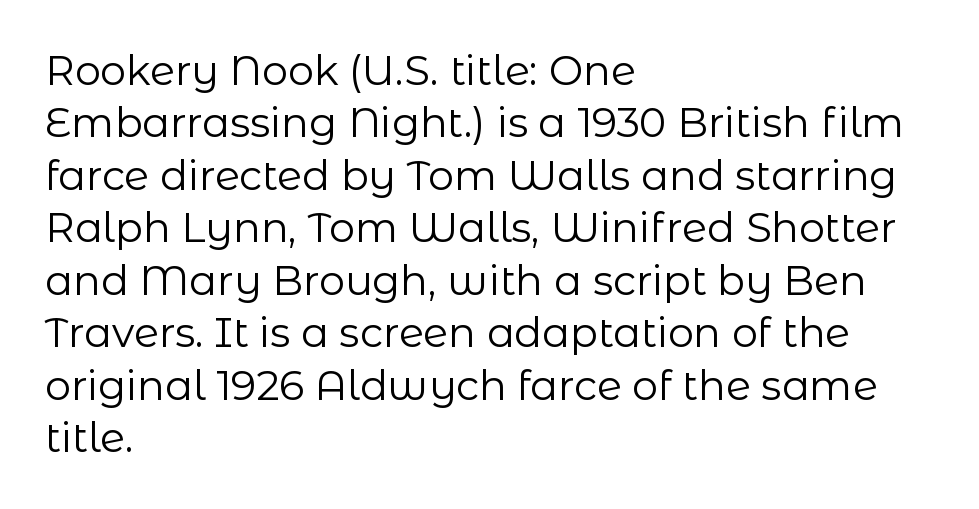
Is the stroke heavy? The answer is a plain regular-or-lighter. Is this a sans? Yes — the strokes have no serifs. Every row of glyphs begins at an identical x-position on the left. Lines of text with bare space underneath. Rendered with straight, roman letterforms. The rendering uses natural spacing where letterforms have individual widths.
